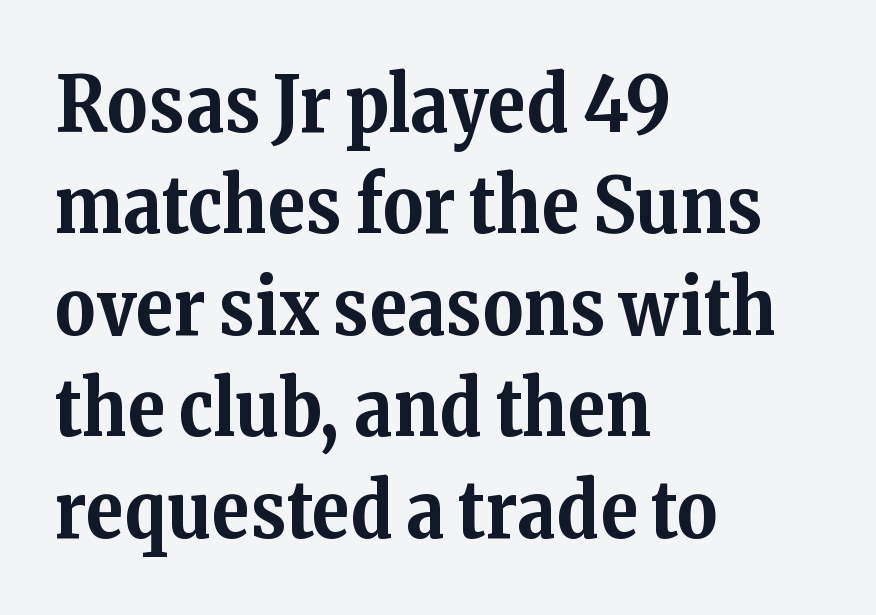
Q: Is the text bold? A: Yes.
Q: Is the text italic (slanted)? A: No, it is upright.
Q: Is the typeface a serif or a sans-serif typeface? A: Serif.
Q: Is the text underlined? A: No.
Q: How is the paragraph aligned? A: Left-aligned.
Q: Is the spacing between letters normal or unusually wide? A: Normal.
Q: Is the spacing between lines tight, normal or loose? A: Normal.
Q: Width (condensed, normal, or wide)? A: Normal.
Q: Stroke contrast? A: Medium.
Q: x-height? A: Medium.
Q: Monospaced? A: No.
